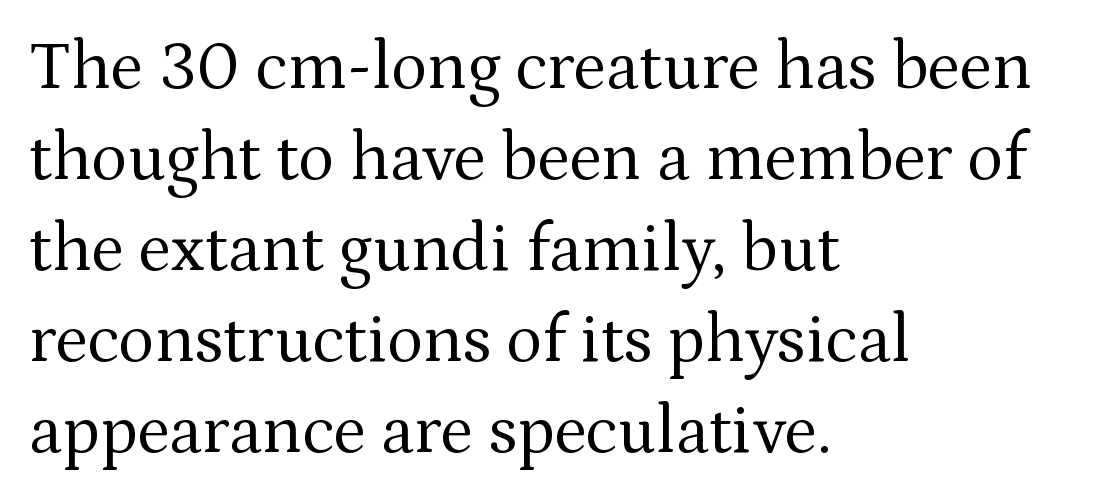
Q: Is the text bold? A: No.
Q: Is the text italic (slanted)? A: No, it is upright.
Q: Is the typeface a serif or a sans-serif typeface? A: Serif.
Q: Is the text underlined? A: No.
Q: How is the paragraph aligned? A: Left-aligned.
Q: Is the spacing between letters normal or unusually wide? A: Normal.
Q: Is the spacing between lines tight, normal or loose? A: Normal.
Q: Width (condensed, normal, or wide)? A: Normal.
Q: Stroke contrast? A: Medium.
Q: x-height? A: Medium.
Q: Monospaced? A: No.
